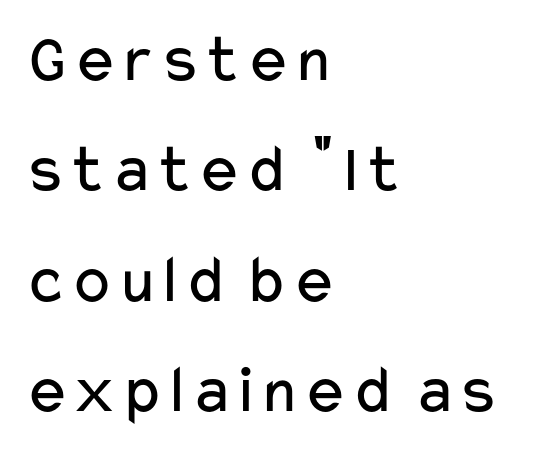
The image shows 69 px regular-weight, wide sans-serif type, upright; set left-aligned, normal line spacing (1.6x), normal letter spacing, not underlined; low stroke contrast and a medium x-height.
